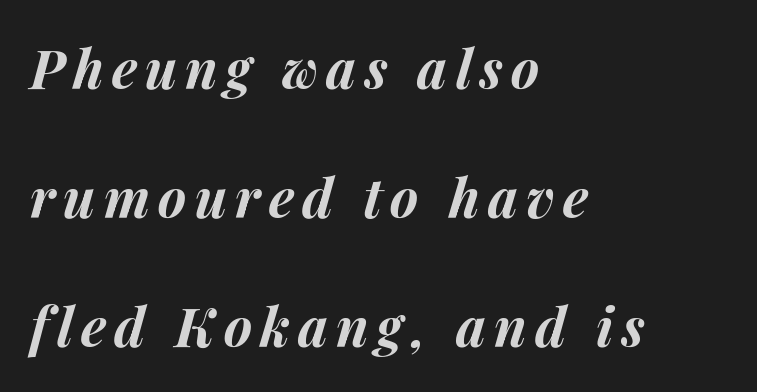
The baseline area is clear. All the whitespace from short lines collects on the right. A typesetter would call this proportional, since set widths differ per character. Caption: bold face, heavy strokes. The glyphs look as if they've been sheared to an angle. Successive baselines arrive slowly, with a big drop between each.
